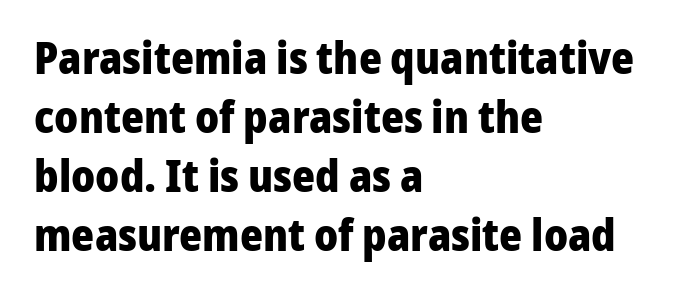
{"serif": "no", "italic": "no", "bold": "yes", "weight": "heavy", "width": "normal", "stroke_contrast": "low", "x_height": "medium", "monospaced": "no", "underline": "no", "align": "left", "line_spacing": "normal", "line_spacing_ratio": 1.34, "letter_spacing": "normal", "letter_spacing_em": 0.0, "glyph_px": 44}
